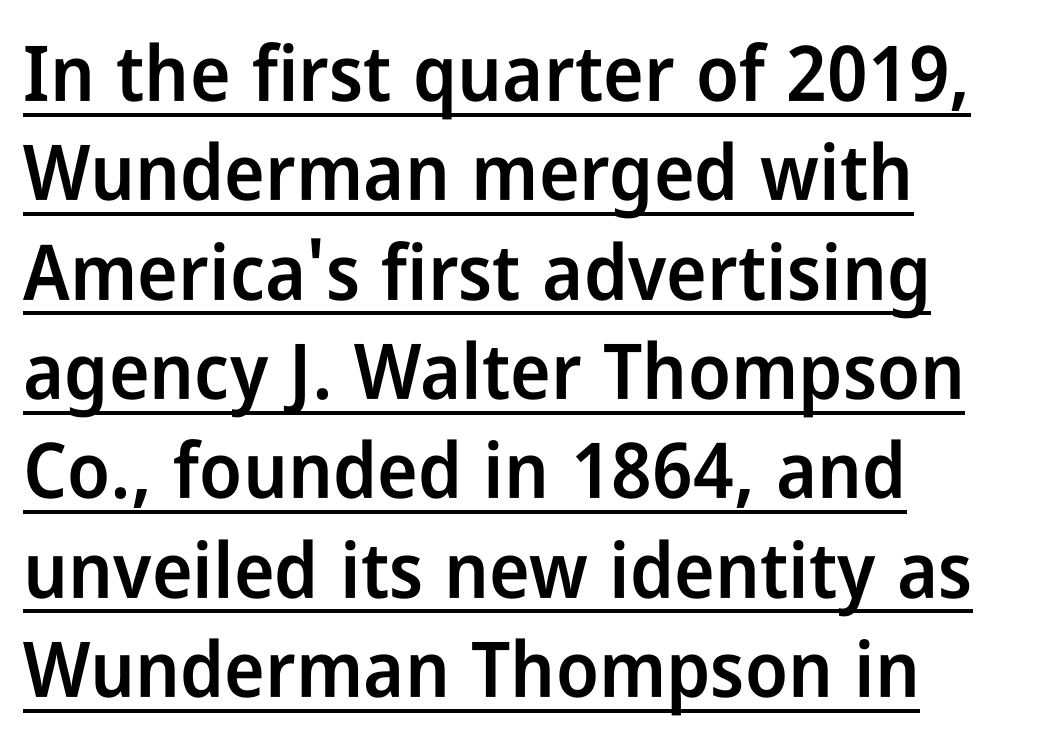
The image shows 77 px semibold, condensed sans-serif type, upright; set left-aligned, normal line spacing (1.29x), normal letter spacing, underlined; low stroke contrast and a medium x-height.
